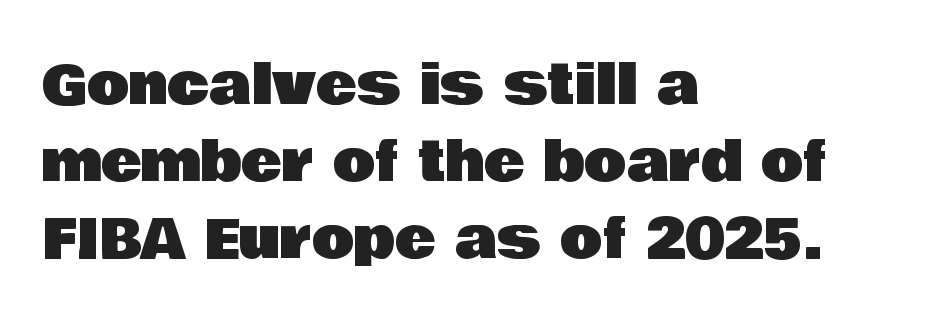
Between one letter and the next there's only the usual sliver of space. Is there any slant? The stems are plumb. Horizontally, the lines are justified to the leading edge only. Proportional: the letters do not fall into vertical columns.
